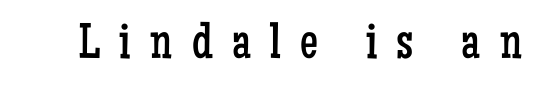
The strokes are not fattened; the text isn't bold. Lines of text with bare space underneath. If you drew a line through each stem, it would be perfectly vertical. The face used here is seriffed, in the tradition of book romans. Display-style spreading of the glyphs; the letterfit is very open.
